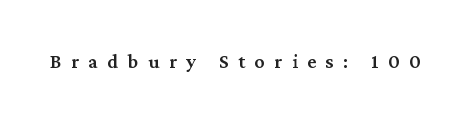
{"italic": "no", "bold": "semi", "underline": "no", "letter_spacing": "wide", "letter_spacing_em": 0.48, "glyph_px": 20}
